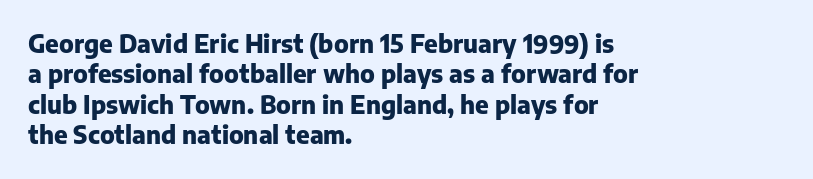
{"italic": "no", "bold": "yes", "underline": "no", "align": "left", "line_spacing": "normal", "line_spacing_ratio": 1.27, "letter_spacing": "normal", "letter_spacing_em": 0.0, "glyph_px": 24}
